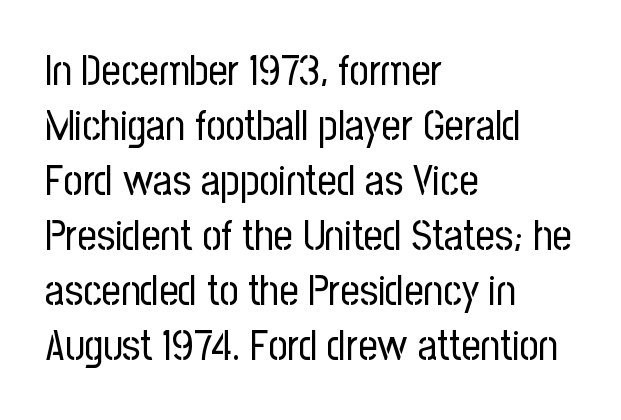
The image shows 42 px regular-weight, condensed sans-serif type, upright; set left-aligned, normal line spacing (1.31x), normal letter spacing, not underlined; low stroke contrast and a medium x-height.
